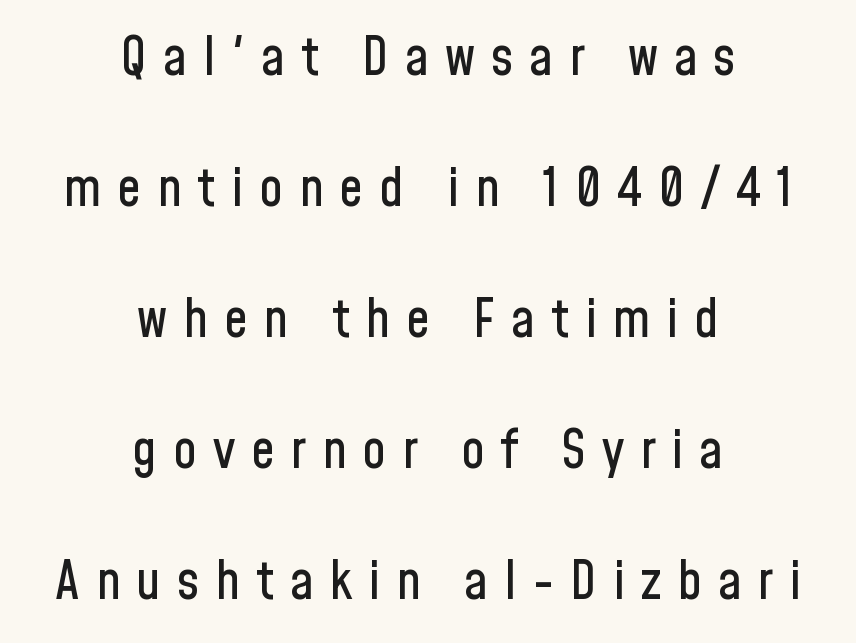
The image shows 53 px condensed sans-serif type, upright; set centered, loose line spacing (2.47x), unusually wide letter spacing (+0.3 em), not underlined; low stroke contrast and a medium x-height.
